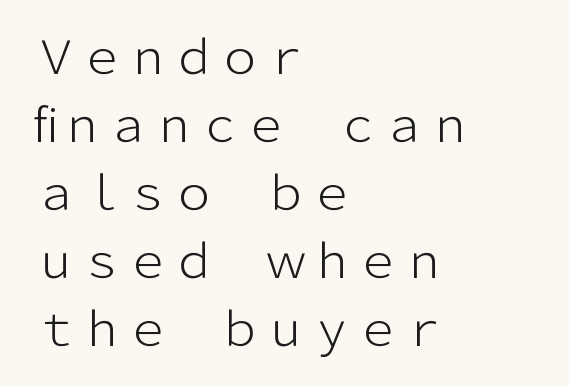
Students, note that the glyphs here touch the page at normal intervals. Posture: vertical. Font category for this specimen: sans-serif. Is this a fixed-width face? No — the glyphs have proportional, varying widths.
